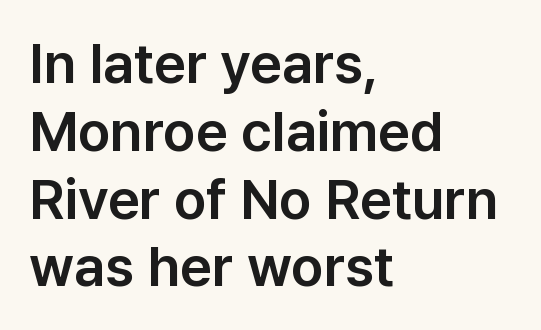
The image shows 56 px sans-serif type, upright; set left-aligned, line spacing 1.21x, normal letter spacing, not underlined; low stroke contrast and a medium x-height.
